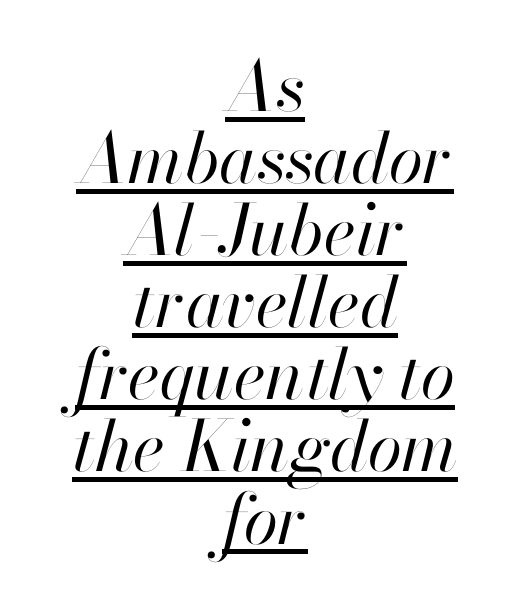
The image shows 70 px regular-weight type, italic (leaning right); set centered, tight line spacing (1.03x), normal letter spacing, underlined; high stroke contrast and a small x-height.
